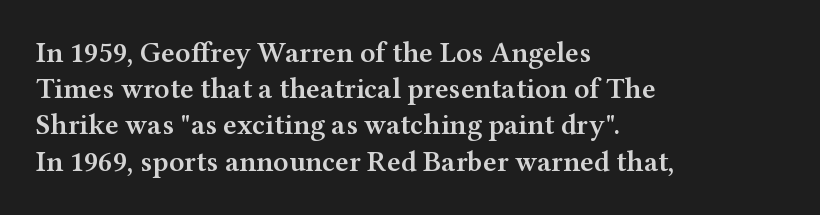
The image shows 29 px semibold, wide serif type, upright; set left-aligned, normal line spacing (1.25x), normal letter spacing, not underlined; medium stroke contrast and a medium x-height.
